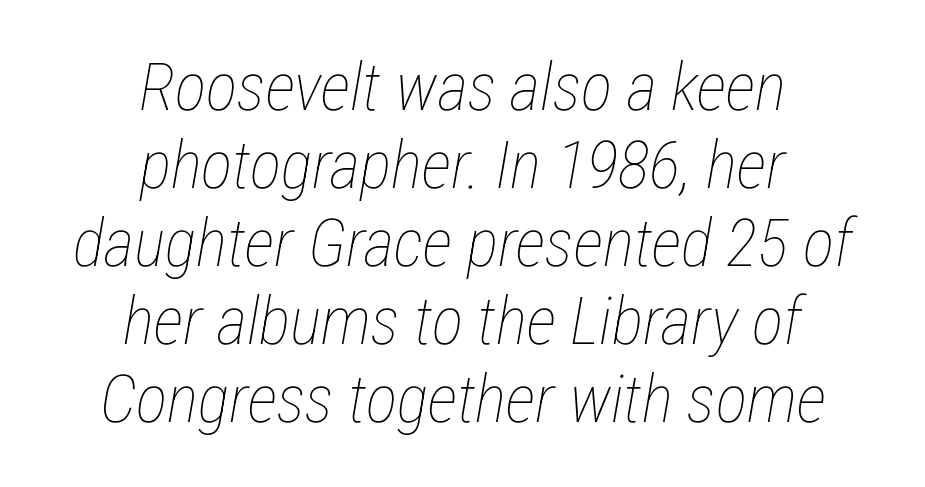
The image shows 66 px thin, condensed type, italic (leaning right); set centered, line spacing 1.18x, normal letter spacing, not underlined; low stroke contrast and a medium x-height.
